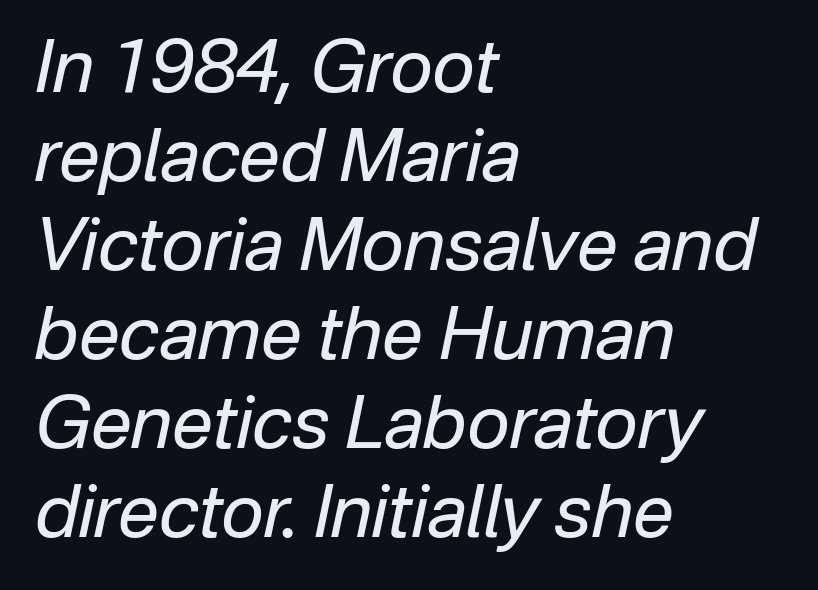
{"italic": "yes", "lean": "right", "slant_degrees": 12, "bold": "no", "weight": "regular", "width": "normal", "stroke_contrast": "low", "x_height": "medium", "monospaced": "no", "underline": "no", "align": "left", "line_spacing_ratio": 1.22, "letter_spacing": "normal", "letter_spacing_em": 0.0, "glyph_px": 73}
